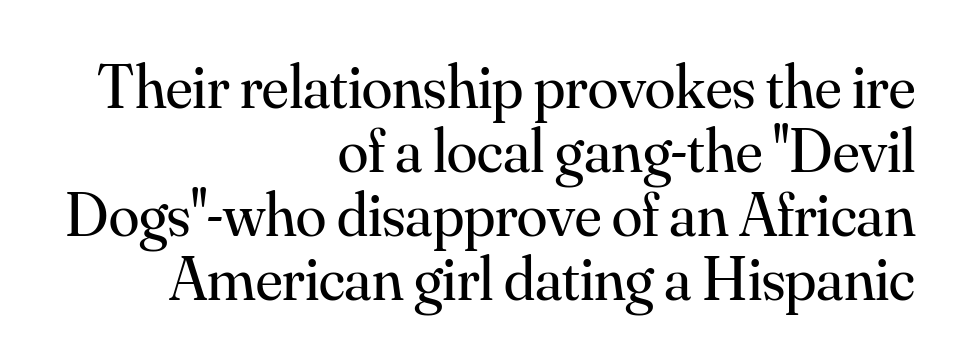
Rule under the text: the space is simply empty. Caption: multi-line text, flush right, ragged left. Do the letters lean? They stand straight. Each letter keeps its own natural width here, so spacing adapts to shape. The strokes are not fattened; the text isn't bold.
